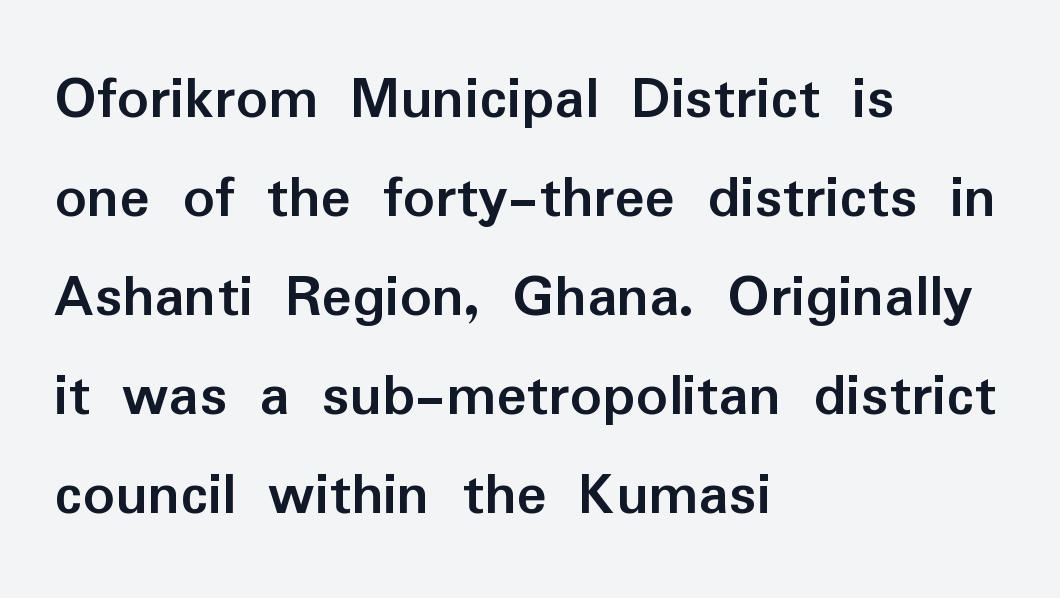
Q: Is the text bold? A: Yes.
Q: Is the text italic (slanted)? A: No, it is upright.
Q: Is the typeface a serif or a sans-serif typeface? A: Sans-serif.
Q: Is the text underlined? A: No.
Q: How is the paragraph aligned? A: Left-aligned.
Q: Is the spacing between letters normal or unusually wide? A: Normal.
Q: Is the spacing between lines tight, normal or loose? A: Normal.
Q: Width (condensed, normal, or wide)? A: Normal.
Q: Stroke contrast? A: Low.
Q: x-height? A: Medium.
Q: Monospaced? A: No.
